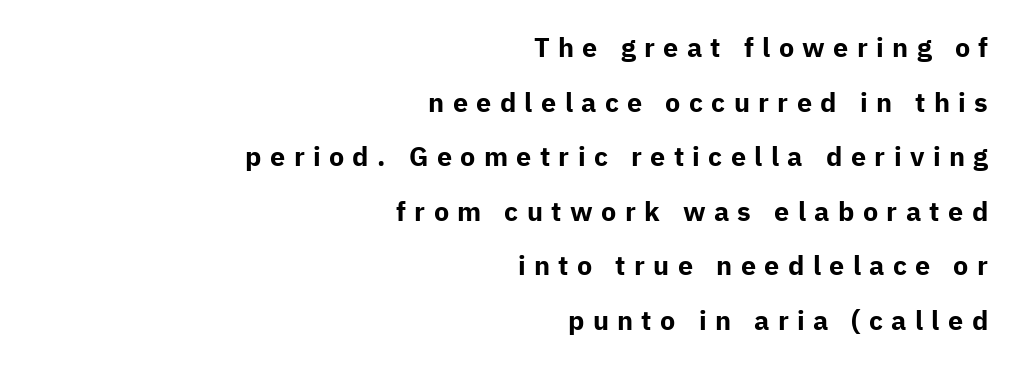
{"italic": "no", "bold": "yes", "underline": "no", "align": "right", "line_spacing": "loose", "line_spacing_ratio": 2.02, "letter_spacing": "wide", "letter_spacing_em": 0.31, "glyph_px": 27}
